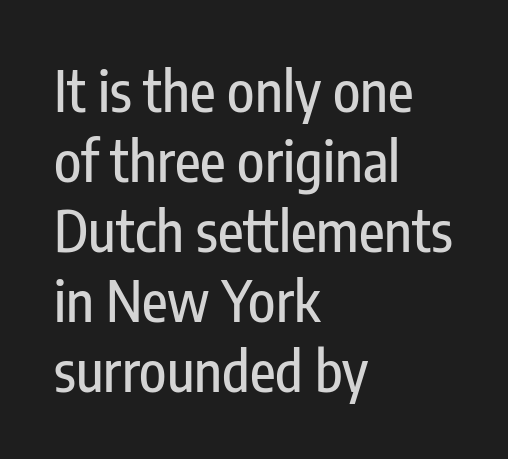
The image shows 56 px condensed sans-serif type, upright; set left-aligned, normal line spacing (1.25x), normal letter spacing, not underlined; low stroke contrast and a medium x-height.
